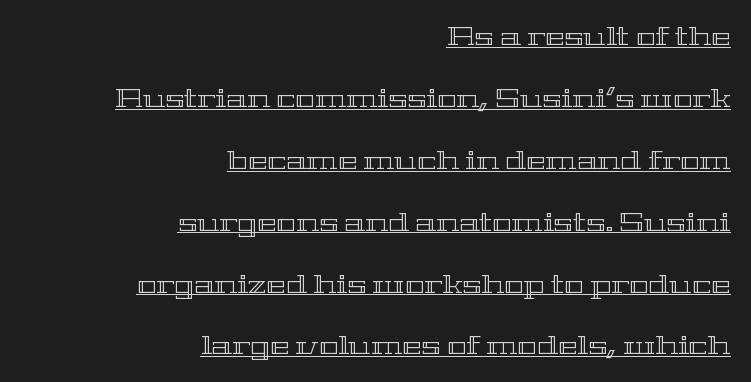
The image shows 26 px text type, upright; set right-aligned, loose line spacing (2.38x), normal letter spacing, underlined.
